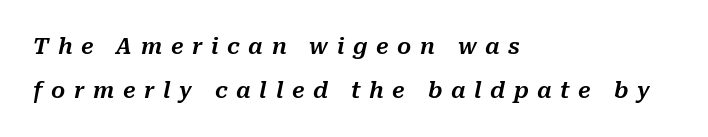
Q: Is the text italic (slanted)? A: Yes, it leans right by about 10 degrees.
Q: Is the text underlined? A: No.
Q: How is the paragraph aligned? A: Left-aligned.
Q: Is the spacing between letters normal or unusually wide? A: Unusually wide.
Q: Is the spacing between lines tight, normal or loose? A: Loose.
